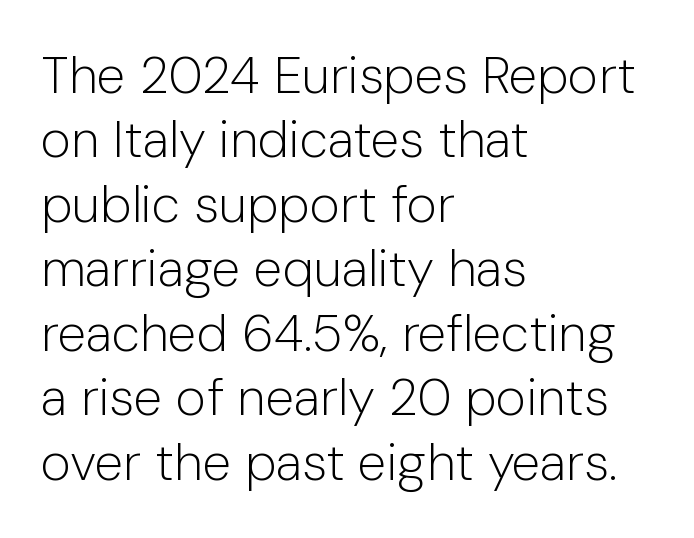
Looks like regular typesetting: each glyph gets only the width it needs. Does extra space separate the letters? No, they use regular spacing. The glyphs in this specimen are sans serif. The letterforms sit at book weight or below. These lines are set flush left with a ragged right edge.
